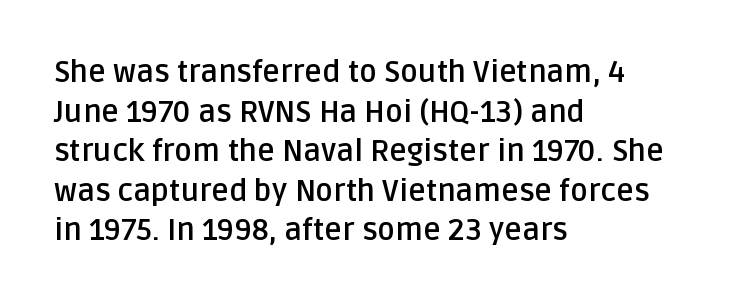
Each letter's strokes conclude bluntly, with no projecting serifs. If you measured baseline to baseline, you'd find a middling distance. Character widths vary here, with narrow letters taking less room than wide ones. Caption: bold face, heavy strokes. Standard letterfit; no display-style spreading of the glyphs.
